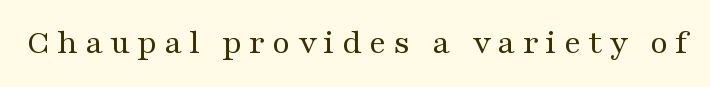
The image shows 35 px regular-weight, wide serif type, upright; set unusually wide letter spacing (+0.2 em), not underlined; medium stroke contrast and a medium x-height.
